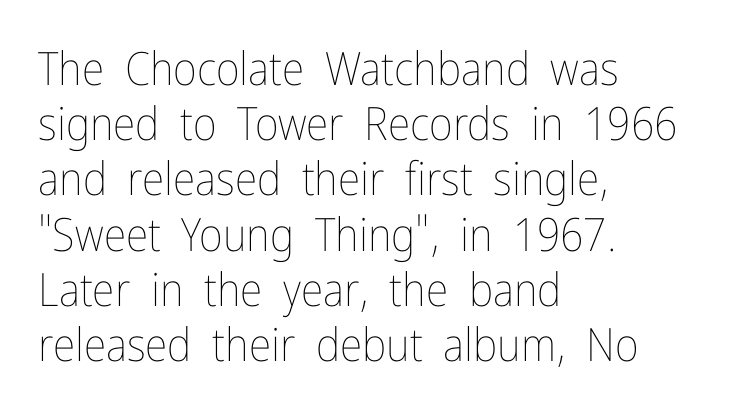
Q: Is the text bold? A: No.
Q: Is the text italic (slanted)? A: No, it is upright.
Q: Is the text underlined? A: No.
Q: How is the paragraph aligned? A: Left-aligned.
Q: Is the spacing between letters normal or unusually wide? A: Normal.
Q: Width (condensed, normal, or wide)? A: Condensed.
Q: Stroke contrast? A: Low.
Q: x-height? A: Medium.
Q: Monospaced? A: No.
